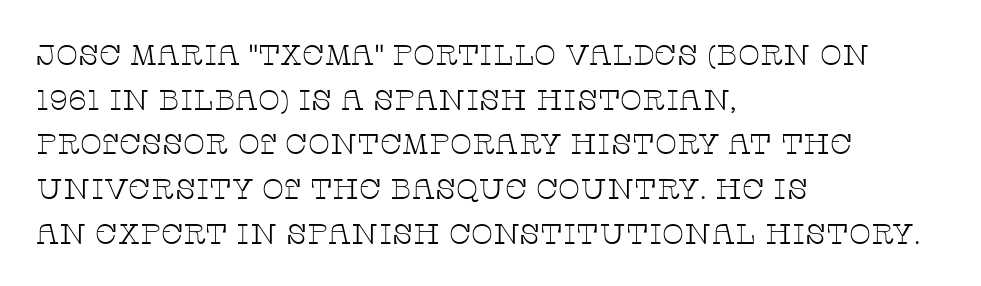
The image shows 29 px thin, wide serif type, upright; set left-aligned, normal line spacing (1.54x), normal letter spacing, not underlined; low stroke contrast and a large x-height.
